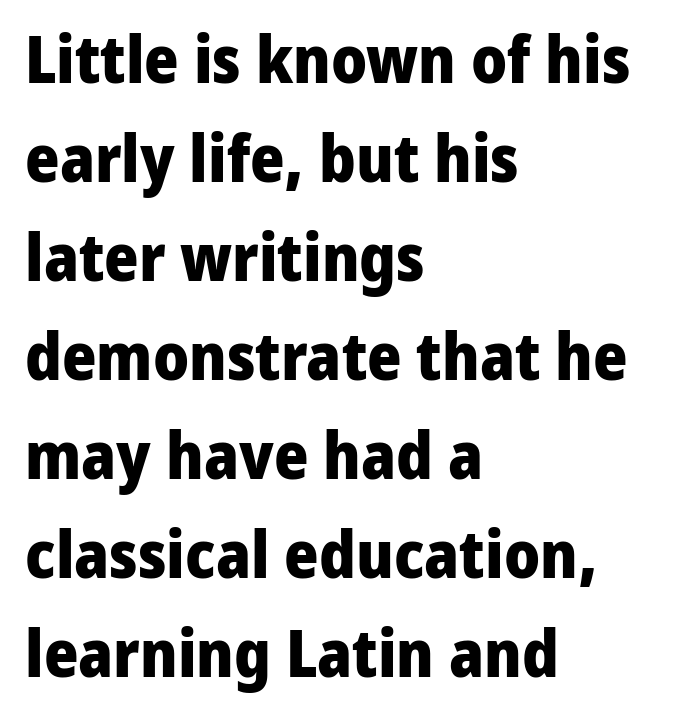
The image shows 66 px heavy sans-serif type, upright; set left-aligned, normal line spacing (1.5x), normal letter spacing, not underlined; low stroke contrast and a medium x-height.
